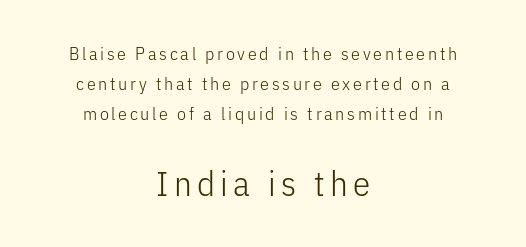
Descenders are the only things crossing below the line. A student would call this center alignment; a typographer would say set centered. The space between consecutive lines is moderate. The letters in the lower block stand taller than those in the block above. Quick note: not italic, upright.
